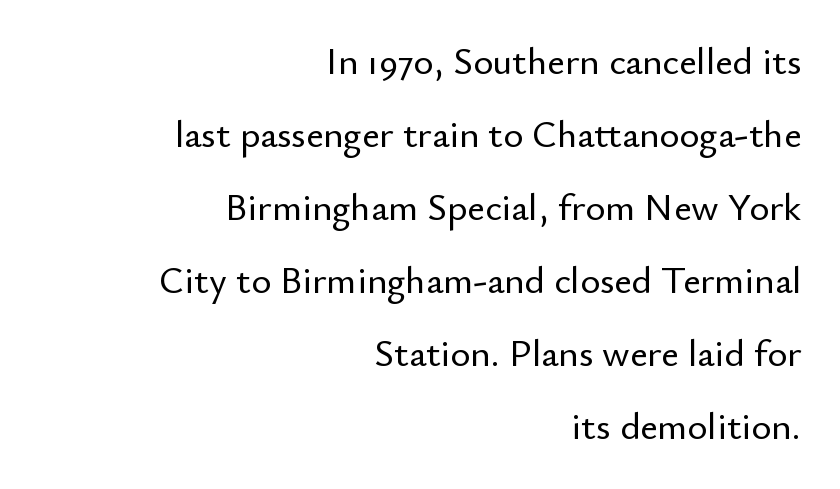
{"serif": "no", "italic": "no", "width": "normal", "stroke_contrast": "low", "x_height": "small", "monospaced": "no", "underline": "no", "align": "right", "line_spacing": "loose", "line_spacing_ratio": 1.92, "letter_spacing": "normal", "letter_spacing_em": 0.0, "glyph_px": 38}
